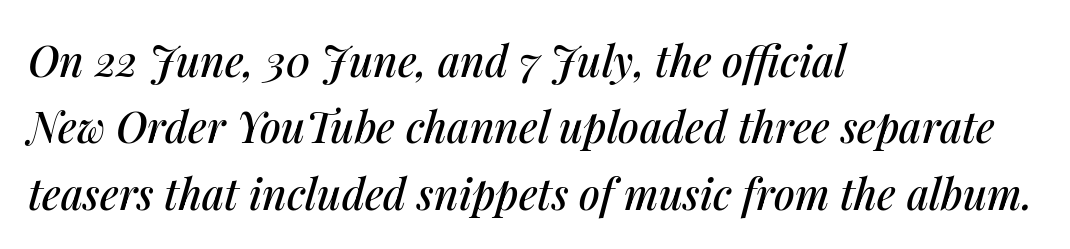
The image shows 42 px text type, italic (leaning right); set left-aligned, normal line spacing (1.58x), normal letter spacing, not underlined; medium stroke contrast and a medium x-height.
